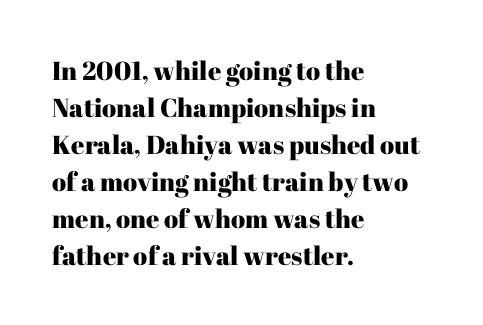
Inter-character spacing is left at the font's built-in metrics. Bare-footed words on every line. Every stem runs plumb, perpendicular to the baseline. Line spacing here is normal. Every row of glyphs begins at an identical x-position on the left.
